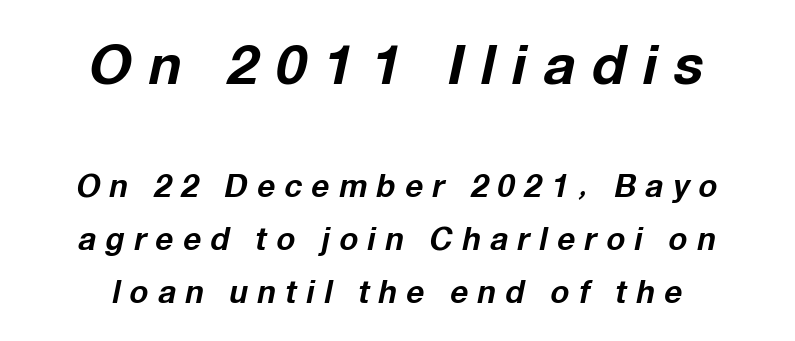
{"italic": "yes", "lean": "right", "slant_degrees": 12, "bold": "yes", "weight": "bold", "width": "normal", "stroke_contrast": "low", "x_height": "medium", "monospaced": "no", "underline": "no", "align": "center", "line_spacing_ratio": 1.72, "letter_spacing": "wide", "letter_spacing_em": 0.31, "larger_block": "first", "size_ratio": 1.77, "glyph_px": 55}
